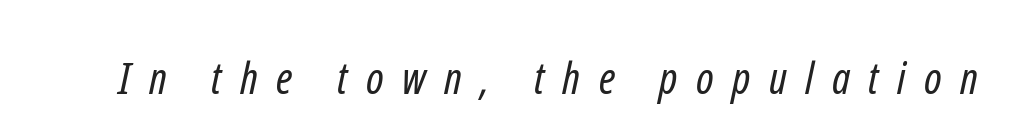
The image shows 44 px regular-weight, condensed sans-serif type; set unusually wide letter spacing (+0.42 em), not underlined; low stroke contrast and a medium x-height.
